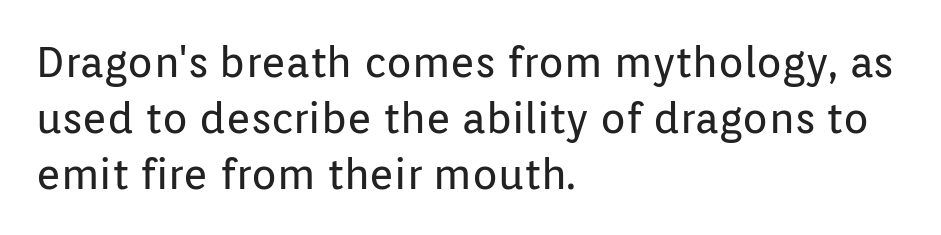
The image shows 42 px regular-weight sans-serif type, upright; set left-aligned, normal line spacing (1.33x), normal letter spacing, not underlined; low stroke contrast and a medium x-height.
